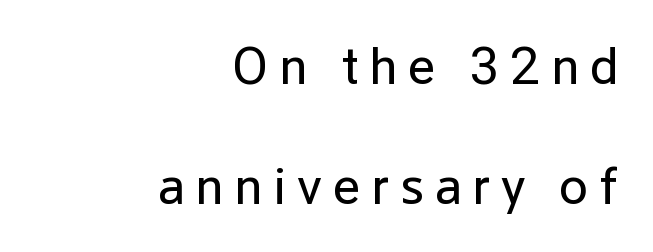
Q: Is the text bold? A: No.
Q: Is the text italic (slanted)? A: No, it is upright.
Q: Is the typeface a serif or a sans-serif typeface? A: Sans-serif.
Q: Is the text underlined? A: No.
Q: How is the paragraph aligned? A: Right-aligned.
Q: Is the spacing between letters normal or unusually wide? A: Unusually wide.
Q: Is the spacing between lines tight, normal or loose? A: Loose.
Q: Width (condensed, normal, or wide)? A: Normal.
Q: Stroke contrast? A: Low.
Q: x-height? A: Medium.
Q: Monospaced? A: No.
